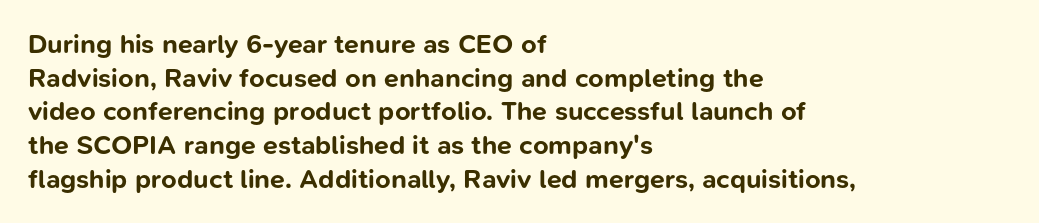
Q: Is the text bold? A: Yes.
Q: Is the text italic (slanted)? A: No, it is upright.
Q: Is the text underlined? A: No.
Q: How is the paragraph aligned? A: Left-aligned.
Q: Is the spacing between letters normal or unusually wide? A: Normal.
Q: Is the spacing between lines tight, normal or loose? A: Normal.
